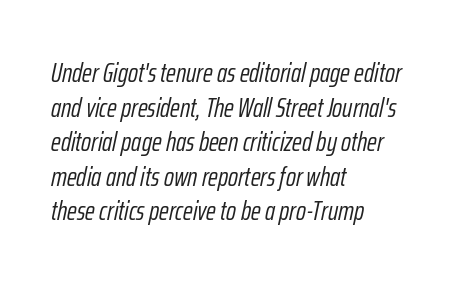
{"italic": "yes", "lean": "right", "slant_degrees": 12, "bold": "no", "underline": "no", "align": "left", "line_spacing": "normal", "line_spacing_ratio": 1.28, "letter_spacing": "normal", "letter_spacing_em": 0.0, "glyph_px": 27}
